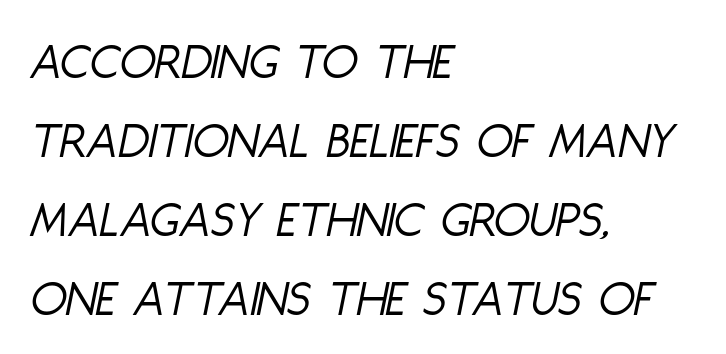
The image shows 53 px light, condensed type, italic (leaning right); set left-aligned, normal line spacing (1.49x), normal letter spacing, not underlined; low stroke contrast and a large x-height.
